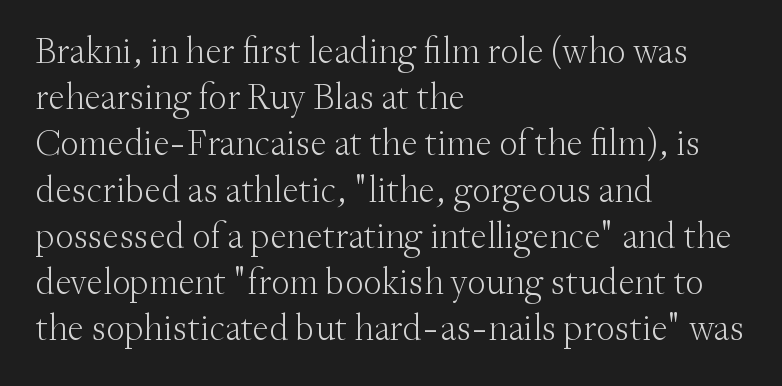
Q: Is the text bold? A: No.
Q: Is the text italic (slanted)? A: No, it is upright.
Q: Is the typeface a serif or a sans-serif typeface? A: Serif.
Q: Is the text underlined? A: No.
Q: How is the paragraph aligned? A: Left-aligned.
Q: Is the spacing between letters normal or unusually wide? A: Normal.
Q: Is the spacing between lines tight, normal or loose? A: Normal.
Q: Width (condensed, normal, or wide)? A: Normal.
Q: Stroke contrast? A: Medium.
Q: x-height? A: Small.
Q: Monospaced? A: No.
